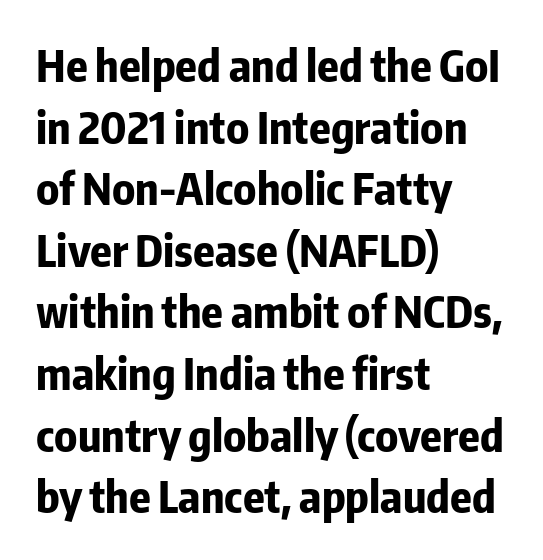
Q: Is the text bold? A: Yes.
Q: Is the text italic (slanted)? A: No, it is upright.
Q: Is the typeface a serif or a sans-serif typeface? A: Sans-serif.
Q: Is the text underlined? A: No.
Q: How is the paragraph aligned? A: Left-aligned.
Q: Is the spacing between letters normal or unusually wide? A: Normal.
Q: Is the spacing between lines tight, normal or loose? A: Normal.
Q: Width (condensed, normal, or wide)? A: Condensed.
Q: Stroke contrast? A: Low.
Q: x-height? A: Medium.
Q: Monospaced? A: No.
